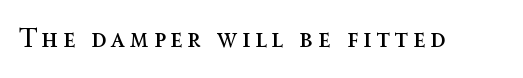
{"italic": "no", "bold": "no", "underline": "no", "glyph_px": 27}
